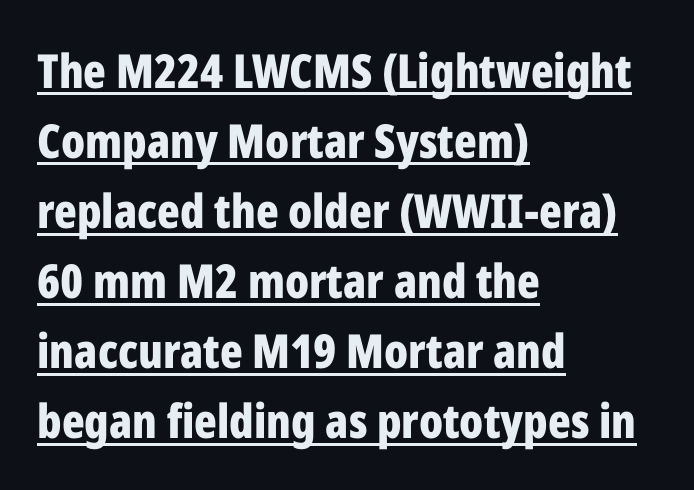
Q: Is the text bold? A: Yes.
Q: Is the text italic (slanted)? A: No, it is upright.
Q: Is the typeface a serif or a sans-serif typeface? A: Sans-serif.
Q: Is the text underlined? A: Yes.
Q: How is the paragraph aligned? A: Left-aligned.
Q: Is the spacing between letters normal or unusually wide? A: Normal.
Q: Is the spacing between lines tight, normal or loose? A: Normal.
Q: Width (condensed, normal, or wide)? A: Condensed.
Q: Stroke contrast? A: Low.
Q: x-height? A: Medium.
Q: Monospaced? A: No.
